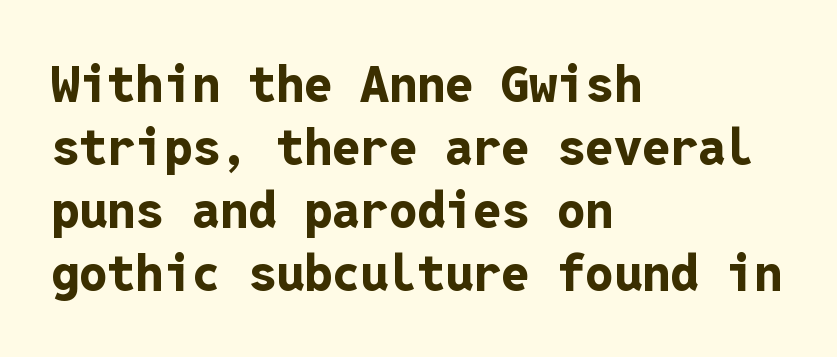
Q: Is the text bold? A: Yes.
Q: Is the text italic (slanted)? A: No, it is upright.
Q: Is the typeface a serif or a sans-serif typeface? A: Sans-serif.
Q: Is the text underlined? A: No.
Q: How is the paragraph aligned? A: Left-aligned.
Q: Is the spacing between letters normal or unusually wide? A: Normal.
Q: Is the spacing between lines tight, normal or loose? A: Normal.
Q: Width (condensed, normal, or wide)? A: Normal.
Q: Stroke contrast? A: Low.
Q: x-height? A: Medium.
Q: Monospaced? A: Yes.
